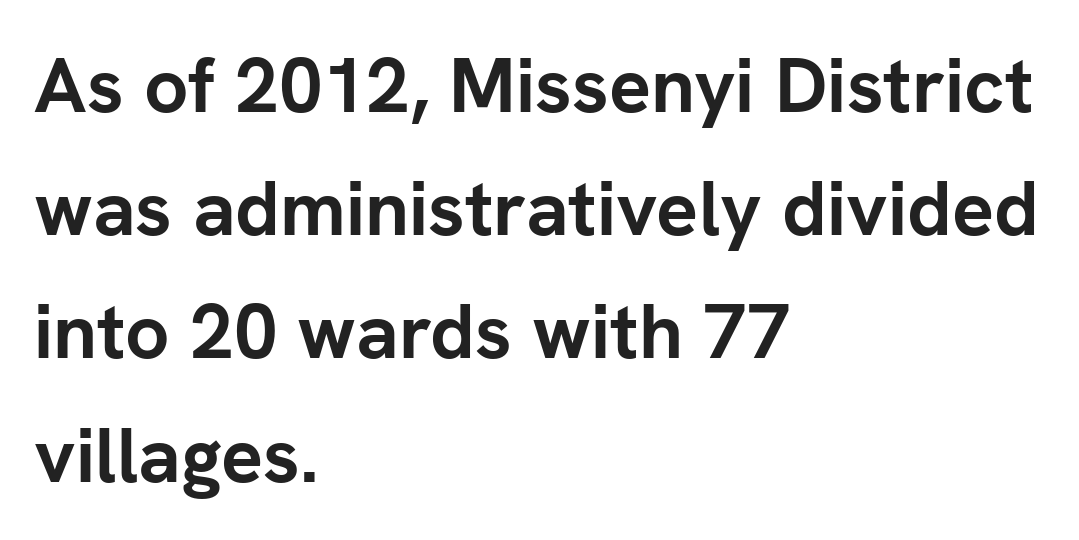
Each new line begins a customary step beneath the previous one. Decoration check: the copy has no underline. Vertical strokes here are truly vertical. Heft: maximum for text — a bold. The type family on display is of the sans-serif kind. Alignment: flush left.
